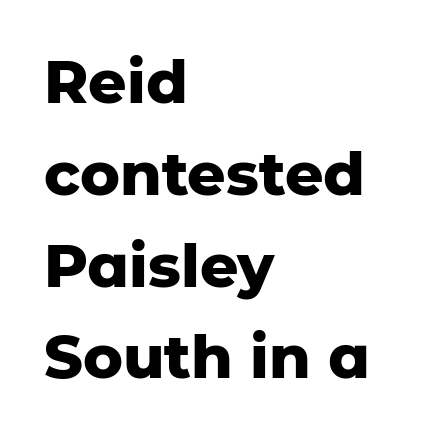
{"serif": "no", "italic": "no", "bold": "yes", "weight": "heavy", "width": "normal", "stroke_contrast": "low", "x_height": "medium", "monospaced": "no", "underline": "no", "align": "left", "line_spacing": "normal", "line_spacing_ratio": 1.53, "letter_spacing": "normal", "letter_spacing_em": 0.0, "glyph_px": 60}
